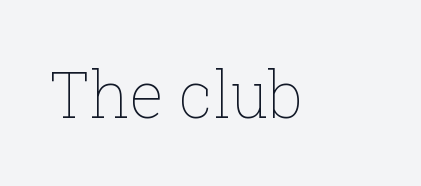
The image shows 64 px thin type, upright; set normal letter spacing, not underlined; low stroke contrast and a medium x-height.
